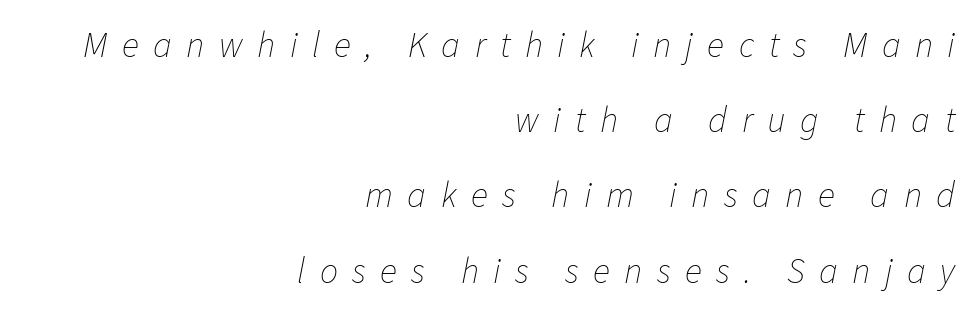
The image shows 36 px thin type, italic (leaning right); set right-aligned, loose line spacing (2.09x), unusually wide letter spacing (+0.4 em), not underlined; low stroke contrast and a medium x-height.
